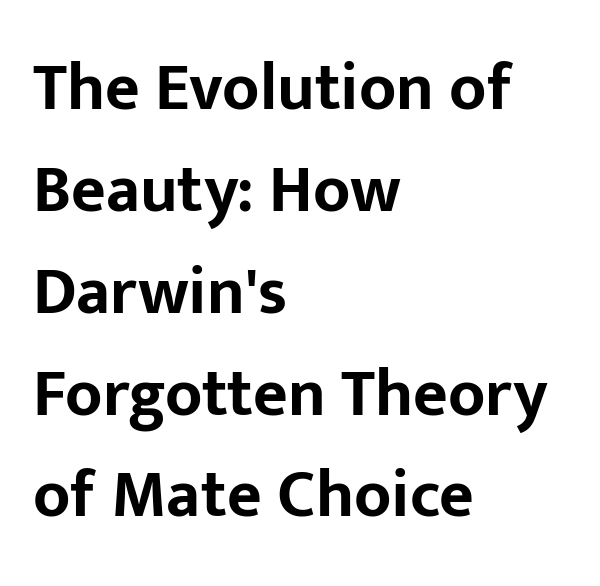
Q: Is the text bold? A: Yes.
Q: Is the text italic (slanted)? A: No, it is upright.
Q: Is the typeface a serif or a sans-serif typeface? A: Sans-serif.
Q: Is the text underlined? A: No.
Q: How is the paragraph aligned? A: Left-aligned.
Q: Is the spacing between letters normal or unusually wide? A: Normal.
Q: Is the spacing between lines tight, normal or loose? A: Normal.
Q: Width (condensed, normal, or wide)? A: Normal.
Q: Stroke contrast? A: Low.
Q: x-height? A: Medium.
Q: Monospaced? A: No.
